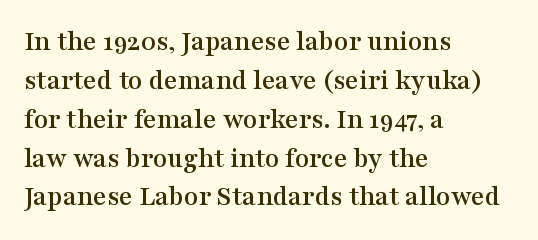
Q: Is the text italic (slanted)? A: No, it is upright.
Q: Is the typeface a serif or a sans-serif typeface? A: Serif.
Q: Is the text underlined? A: No.
Q: How is the paragraph aligned? A: Left-aligned.
Q: Is the spacing between letters normal or unusually wide? A: Normal.
Q: Is the spacing between lines tight, normal or loose? A: Normal.
Q: Width (condensed, normal, or wide)? A: Wide.
Q: Stroke contrast? A: Medium.
Q: x-height? A: Medium.
Q: Monospaced? A: No.
